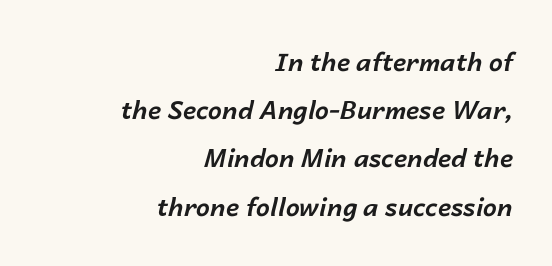
The image shows 25 px bold type, italic (leaning right); set right-aligned, loose line spacing (1.93x), normal letter spacing, not underlined.
